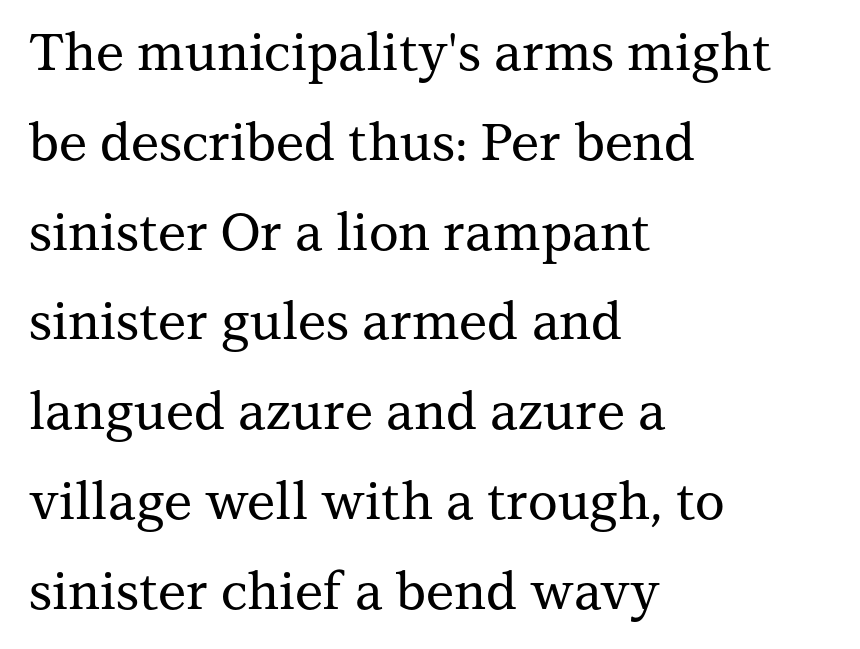
The image shows 51 px serif type, upright; set left-aligned, line spacing 1.76x, normal letter spacing, not underlined; medium stroke contrast and a medium x-height.
